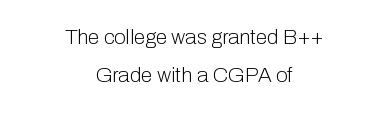
These glyphs show unthickened strokes, regular width or finer. If you drew a line through each stem, it would be perfectly vertical. Check under the words: just untouched page. A typesetter would call this zero additional tracking.
